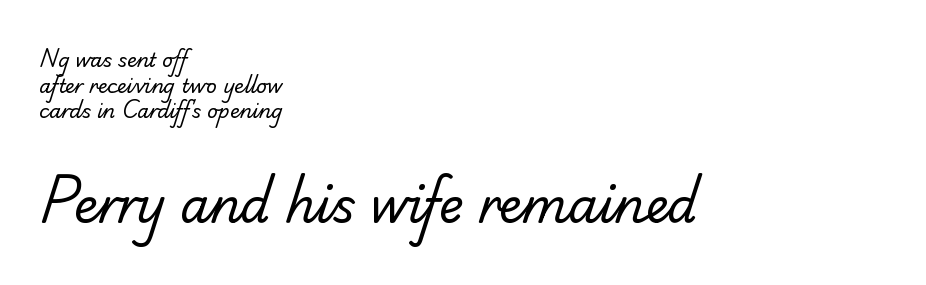
The image shows 47 px regular-weight sans-serif type; set left-aligned, normal line spacing (1.35x), normal letter spacing, not underlined; the second (bottom) block is 2.47x larger; low stroke contrast and a small x-height.
